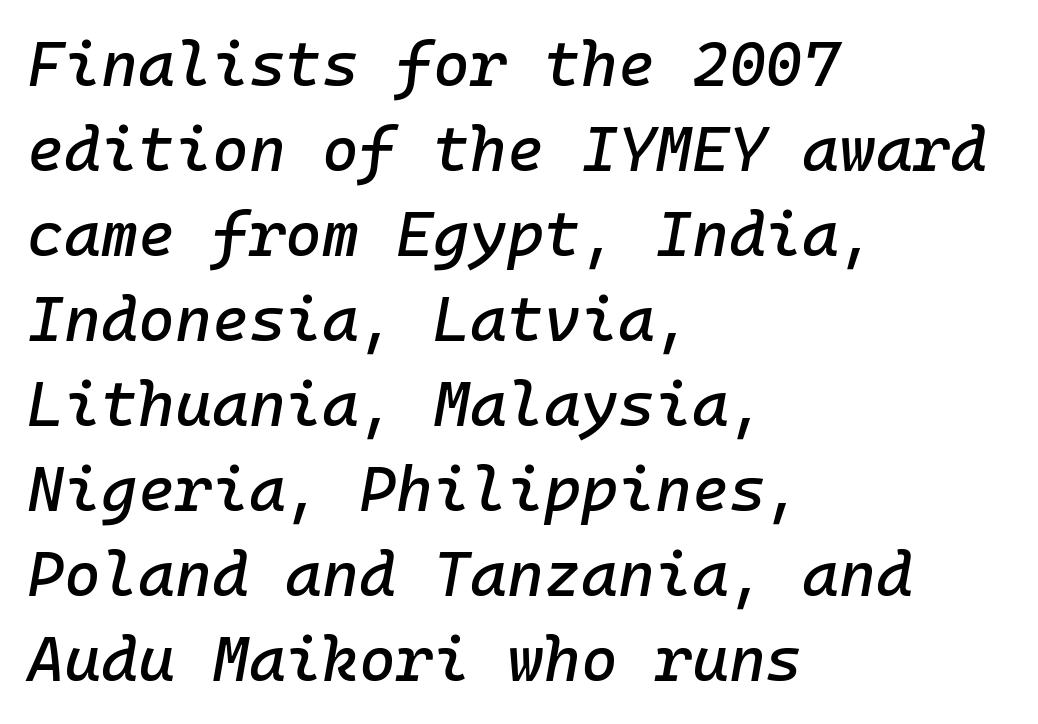
Fixed-width glyphs throughout — classic coding-font behaviour. What's the leading like? Ordinary, nothing unusual. Just letters on the line, the space beneath them empty. In CSS terms this would be text-align: left. Observe the lean: these are italic letterforms. Characters follow at the spacing the type designer built in.
